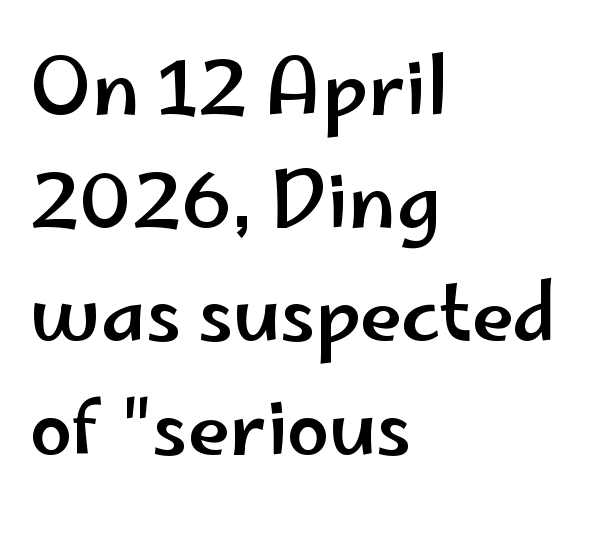
The image shows 76 px wide sans-serif type, upright; set left-aligned, normal line spacing (1.49x), normal letter spacing, not underlined; low stroke contrast and a small x-height.
